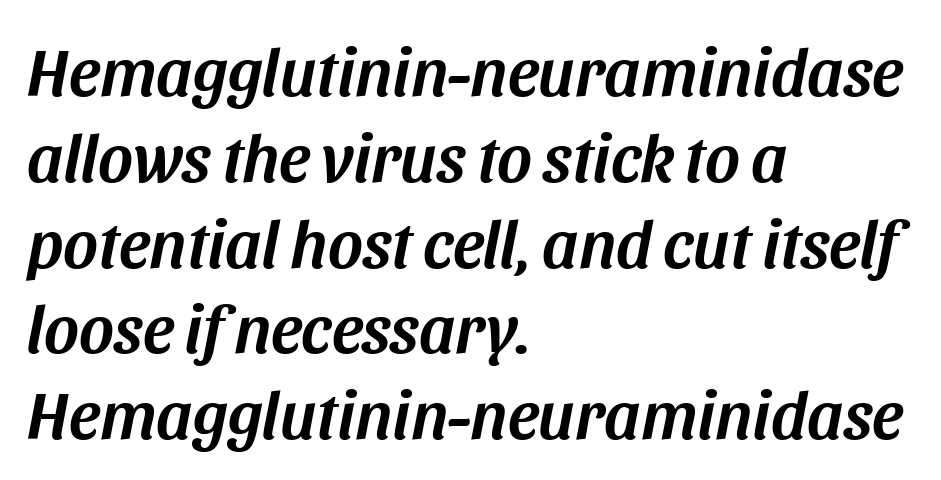
Q: Is the text italic (slanted)? A: Yes, it leans right by about 11 degrees.
Q: Is the text underlined? A: No.
Q: How is the paragraph aligned? A: Left-aligned.
Q: Is the spacing between letters normal or unusually wide? A: Normal.
Q: Is the spacing between lines tight, normal or loose? A: Normal.
Q: Width (condensed, normal, or wide)? A: Normal.
Q: Stroke contrast? A: Medium.
Q: x-height? A: Large.
Q: Monospaced? A: No.
